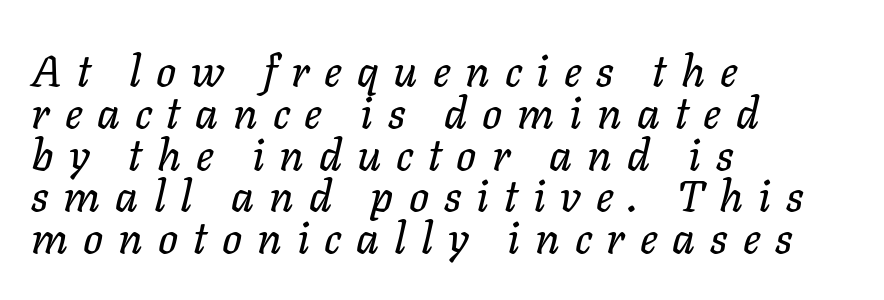
The image shows 44 px text type, italic (leaning right); set left-aligned, tight line spacing (0.95x), unusually wide letter spacing (+0.34 em), not underlined; low stroke contrast and a medium x-height.
